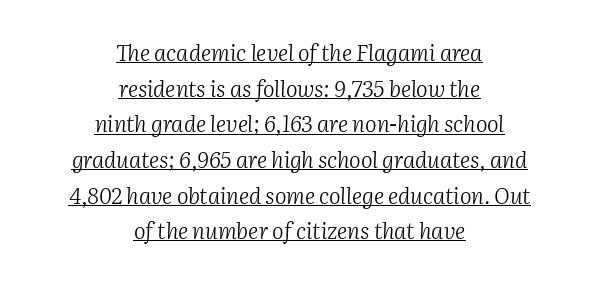
Q: Is the text bold? A: No.
Q: Is the text italic (slanted)? A: Yes, it leans right by about 2 degrees.
Q: Is the text underlined? A: Yes.
Q: How is the paragraph aligned? A: Centered.
Q: Is the spacing between letters normal or unusually wide? A: Normal.
Q: Is the spacing between lines tight, normal or loose? A: Normal.
